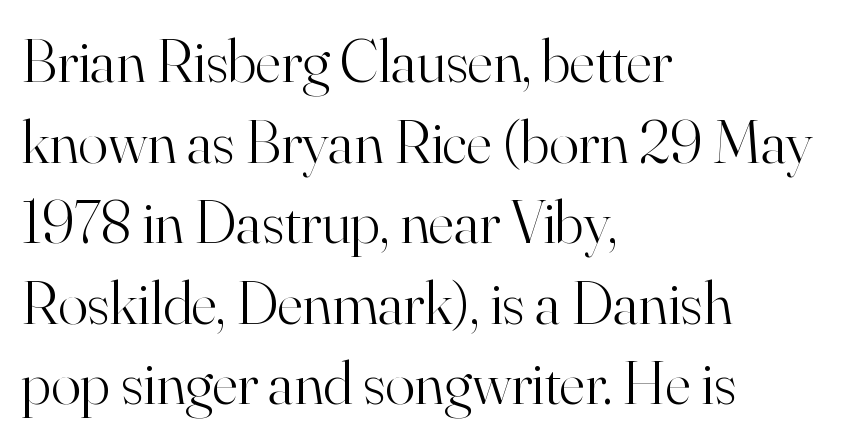
The image shows 62 px light serif type, upright; set left-aligned, normal line spacing (1.3x), normal letter spacing, not underlined; high stroke contrast and a small x-height.
